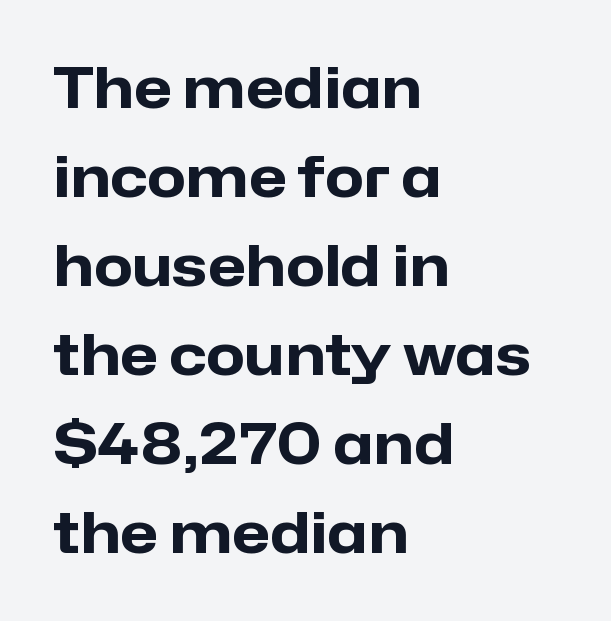
Q: Is the text bold? A: Yes.
Q: Is the text italic (slanted)? A: No, it is upright.
Q: Is the typeface a serif or a sans-serif typeface? A: Sans-serif.
Q: Is the text underlined? A: No.
Q: How is the paragraph aligned? A: Left-aligned.
Q: Is the spacing between letters normal or unusually wide? A: Normal.
Q: Is the spacing between lines tight, normal or loose? A: Normal.
Q: Width (condensed, normal, or wide)? A: Normal.
Q: Stroke contrast? A: Low.
Q: x-height? A: Medium.
Q: Monospaced? A: No.
